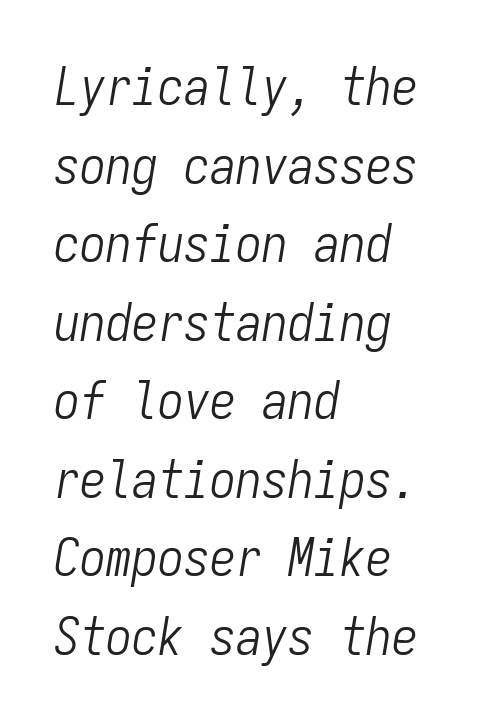
Standard letterfit; no display-style spreading of the glyphs. Compared with a typical body face, this is equally light or lighter still. Interline gaps are of average width in this sample. The face used here has a pronounced slope to its letters.
